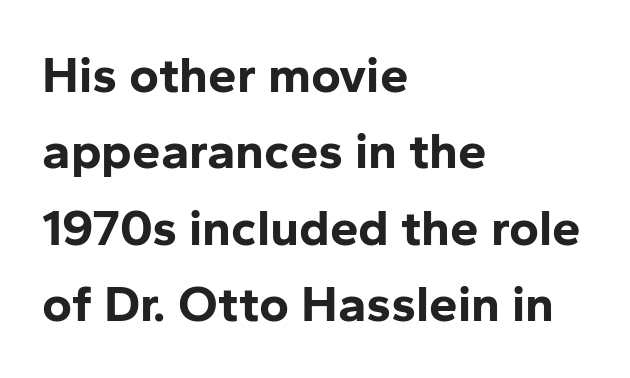
{"serif": "no", "italic": "no", "bold": "yes", "weight": "bold", "width": "normal", "stroke_contrast": "low", "x_height": "medium", "monospaced": "no", "underline": "no", "align": "left", "line_spacing": "normal", "line_spacing_ratio": 1.5, "letter_spacing": "normal", "letter_spacing_em": 0.0, "glyph_px": 51}
